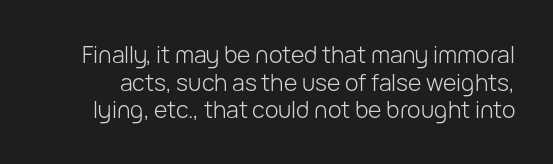
Q: Is the text bold? A: No.
Q: Is the text italic (slanted)? A: No, it is upright.
Q: Is the text underlined? A: No.
Q: Is the spacing between letters normal or unusually wide? A: Normal.
